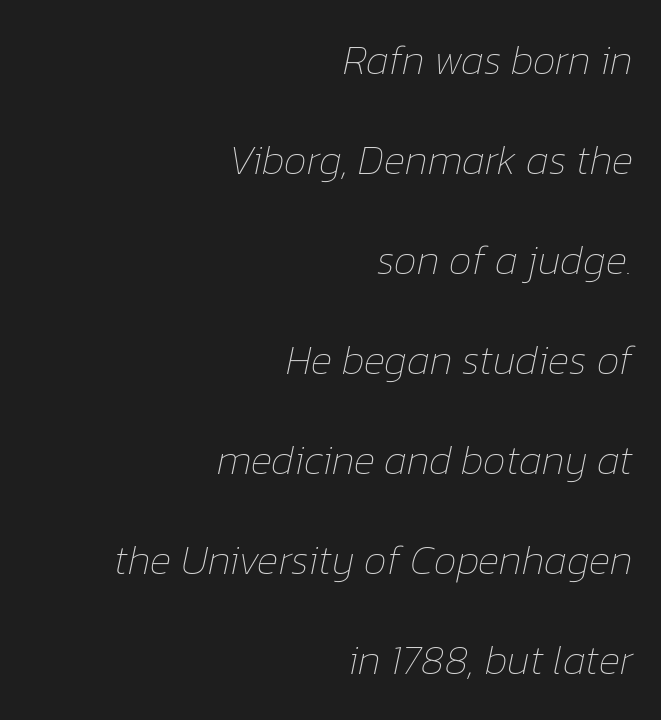
Descenders hang freely into open space. Is this a fixed-width face? No — the glyphs have proportional, varying widths. Quick note: interline space is abundant. Honestly, the letter spacing is just normal — you wouldn't notice it. All the whitespace from short lines collects on the left. The typeface has the unassuming heft of standard copy or less.
